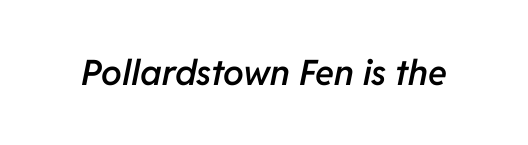
Slightly chunky letters — semibold, I'd say, not full bold. Italic? Definitely — the glyphs are oblique. Note the varied advance widths — an 'i' is clearly narrower than an 'm'. Nothing unusual about the tracking: characters are spaced as the font intends. Has an underline been added? It has not.
